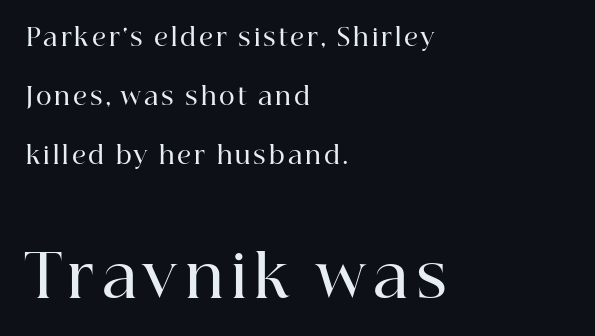
This sample uses an upright cut, with every glyph sitting square on the baseline. A bit beefed up — I'd call it semibold rather than bold. The emphasis by scale lands on block number two, below. The typesetter chose a ragged-right arrangement here. These lines are composed in type with serifs.
